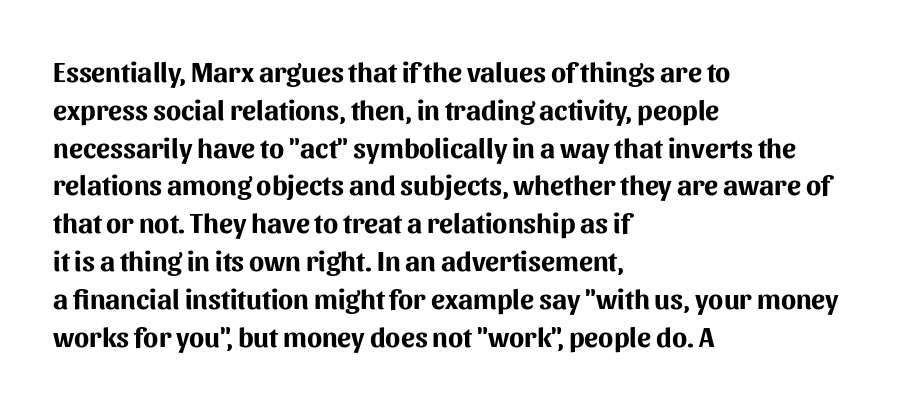
The tracking reads as untouched default to a designer's eye. This sample uses an upright cut, with every glyph sitting square on the baseline. Letterform terminals end flat and unadorned throughout the passage. The rendering uses a moderate line-height, typical for paragraphs. Compared with a centered layout, this one pins lines to the left instead. The letters are bold, with thick, heavy strokes.
